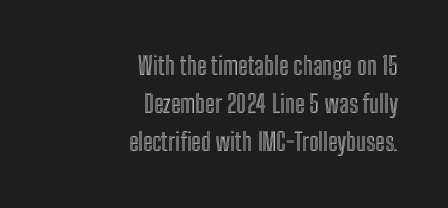
{"italic": "no", "underline": "no", "align": "right", "line_spacing": "normal", "line_spacing_ratio": 1.53, "letter_spacing": "normal", "letter_spacing_em": 0.0, "glyph_px": 25}
